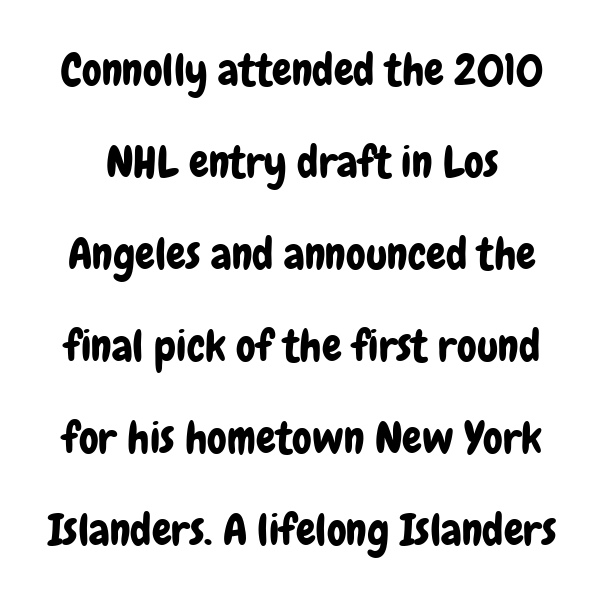
The image shows 44 px condensed sans-serif type, upright; set loose line spacing (2.09x), normal letter spacing, not underlined; low stroke contrast and a medium x-height.
